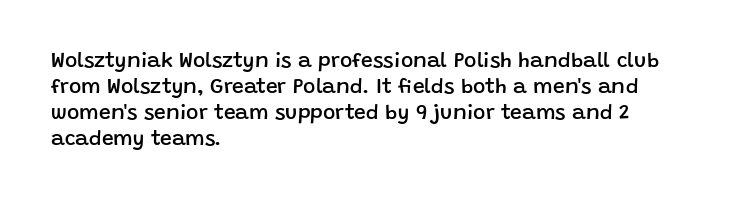
{"italic": "no", "bold": "semi", "underline": "no", "align": "left", "line_spacing_ratio": 1.24, "letter_spacing": "normal", "letter_spacing_em": 0.0, "glyph_px": 21}
